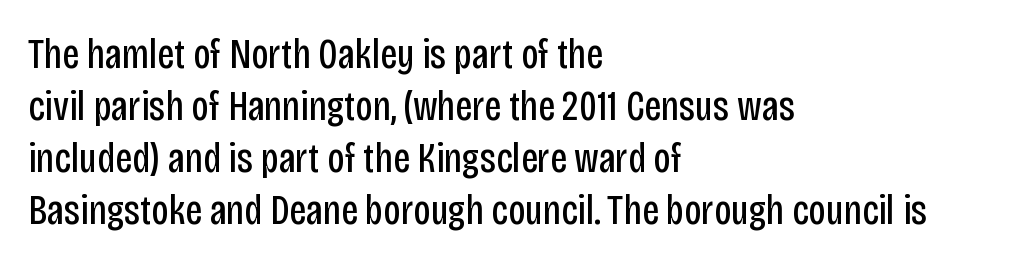
The image shows 43 px regular-weight, condensed sans-serif type, upright; set left-aligned, line spacing 1.21x, normal letter spacing, not underlined; low stroke contrast and a large x-height.
